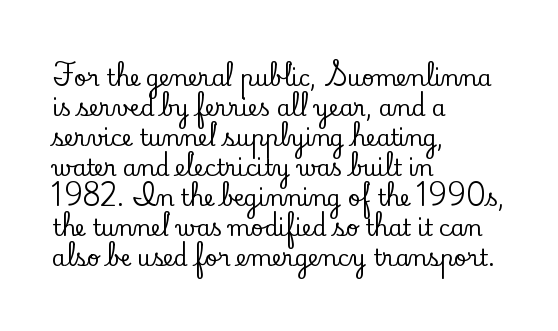
Decoration check: the copy has no underline. A roman cut, with each character standing at attention. The line-height multiplier appears to be the usual default. In CSS terms this would be text-align: left. Words appear dense and cohesive because spacing is normal.
